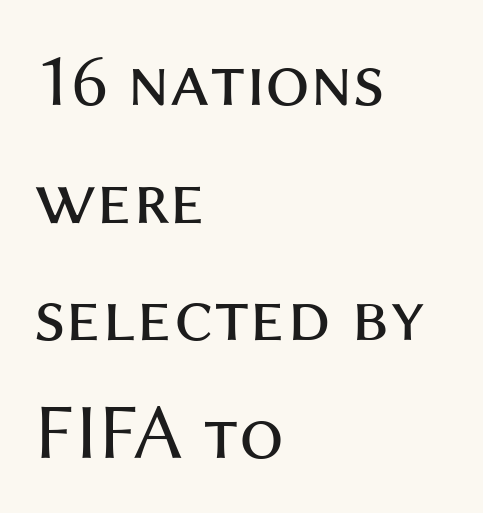
How would I describe the line gaps? Plain and ordinary. Unlike a traditional serif, this face leaves its strokes unadorned. Character widths vary here, with narrow letters taking less room than wide ones. Summary of weight: not heavy and not bold. Is there any slant? The stems are plumb. Letters rest on an invisible, unmarked baseline.
